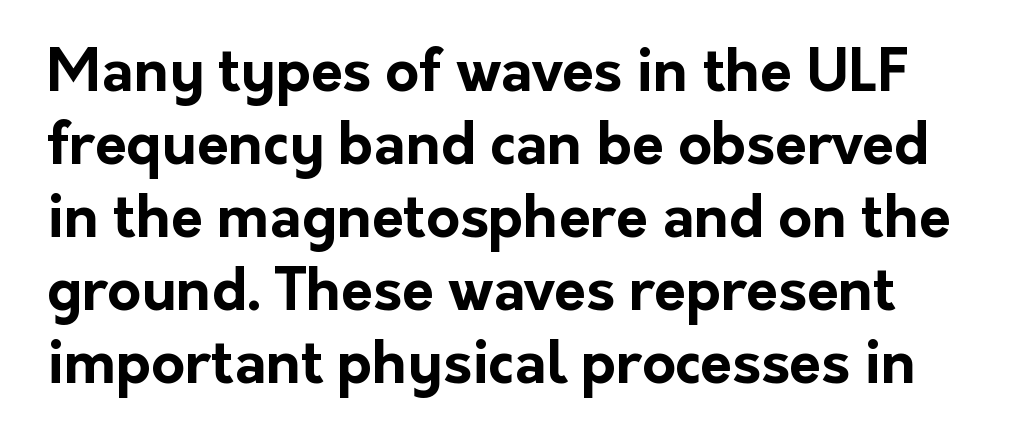
Tall strokes in this sample are plumb rather than angled. Inter-character spacing is left at the font's built-in metrics. Serifs: no, the terminals of the letterforms are clean. In terms of leading, this rendering sits right in the middle. Does the weight exceed regular? Yes, all the way to bold.
